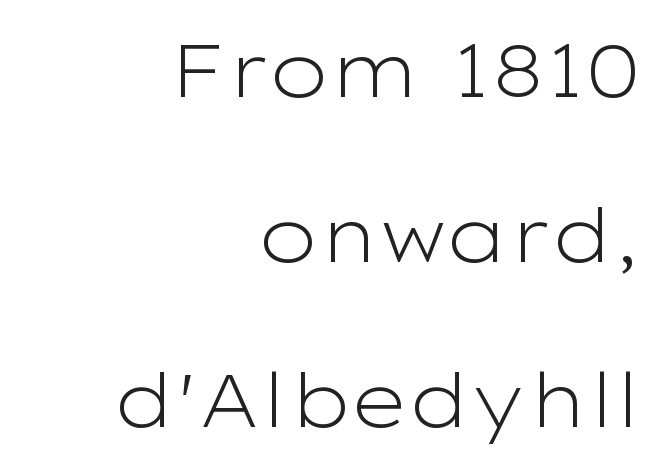
Tracking here is standard; glyphs follow each other at the usual distance. A quiet, ordinary-to-light weight characterises the typeface. What's the leading like? Stretched, with rows far apart. If you drew a ruler down the right edge, every line would touch it. Looks like regular typesetting: each glyph gets only the width it needs. The typography opts for an upright posture over an oblique one.
